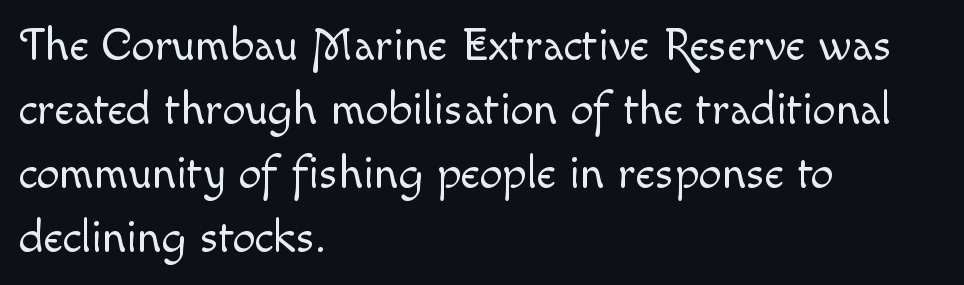
The image shows 46 px light type, upright; set left-aligned, normal line spacing (1.39x), normal letter spacing, not underlined; a small x-height.
